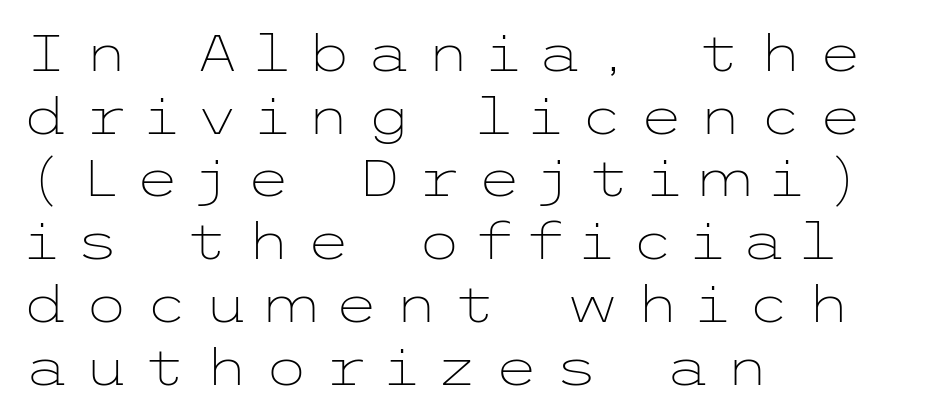
{"serif": "no", "italic": "no", "bold": "no", "weight": "light", "width": "wide", "stroke_contrast": "low", "x_height": "medium", "underline": "no", "align": "left", "line_spacing_ratio": 1.23, "letter_spacing": "wide", "letter_spacing_em": 0.3, "glyph_px": 51}
